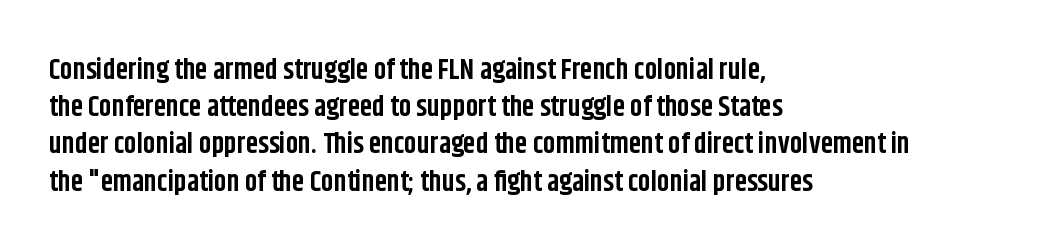
The image shows 28 px bold, condensed sans-serif type, upright; set left-aligned, normal line spacing (1.33x), normal letter spacing, not underlined; low stroke contrast and a large x-height.
